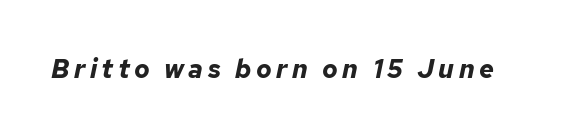
The image shows 26 px bold type, italic (leaning right); set not underlined.
